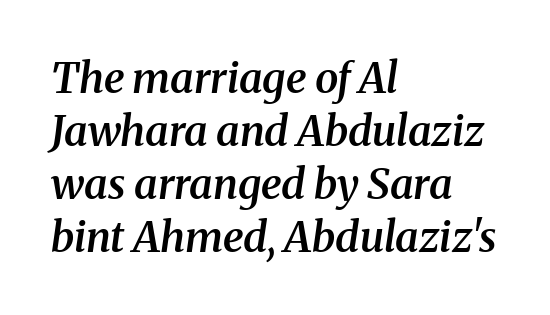
Spacing verdict: proportional, widths tailored to each character. The zone under the glyphs is completely vacant. The font's italic variant was chosen for this text. The letters sit at their default tracking, neither squeezed nor spread. These lines are set flush left with a ragged right edge.
